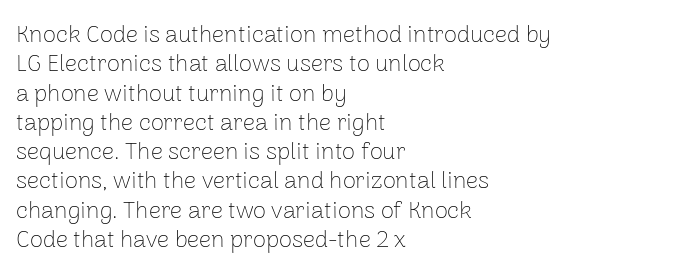
The image shows 24 px text type, upright; set left-aligned, line spacing 1.22x, normal letter spacing, not underlined.
